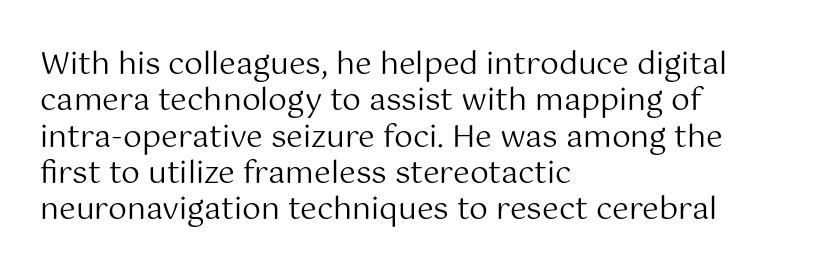
The image shows 30 px regular-weight sans-serif type, upright; set left-aligned, line spacing 1.21x, normal letter spacing, not underlined; medium stroke contrast and a medium x-height.
